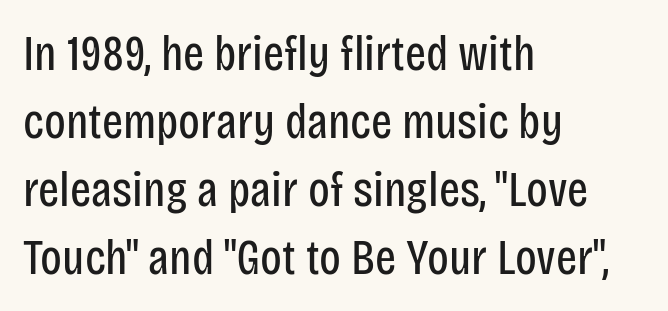
Q: Is the text bold? A: No.
Q: Is the text italic (slanted)? A: No, it is upright.
Q: Is the typeface a serif or a sans-serif typeface? A: Sans-serif.
Q: Is the text underlined? A: No.
Q: How is the paragraph aligned? A: Left-aligned.
Q: Is the spacing between letters normal or unusually wide? A: Normal.
Q: Is the spacing between lines tight, normal or loose? A: Normal.
Q: Width (condensed, normal, or wide)? A: Condensed.
Q: Stroke contrast? A: Low.
Q: x-height? A: Large.
Q: Monospaced? A: No.
